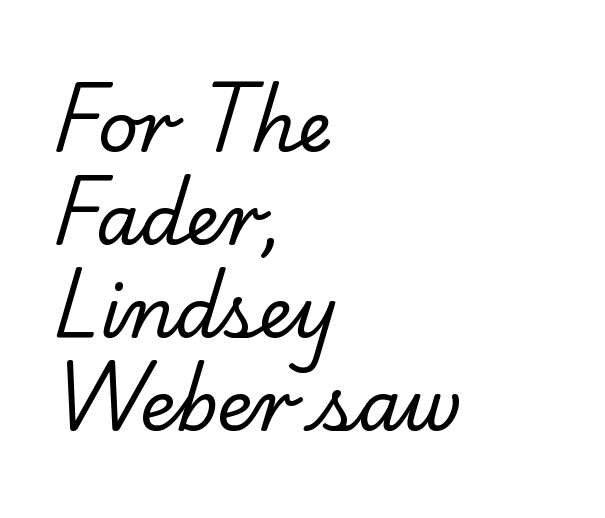
Q: Is the text bold? A: No.
Q: Is the text underlined? A: No.
Q: How is the paragraph aligned? A: Left-aligned.
Q: Is the spacing between letters normal or unusually wide? A: Normal.
Q: Is the spacing between lines tight, normal or loose? A: Normal.
Q: Width (condensed, normal, or wide)? A: Normal.
Q: Stroke contrast? A: Low.
Q: x-height? A: Small.
Q: Monospaced? A: No.
